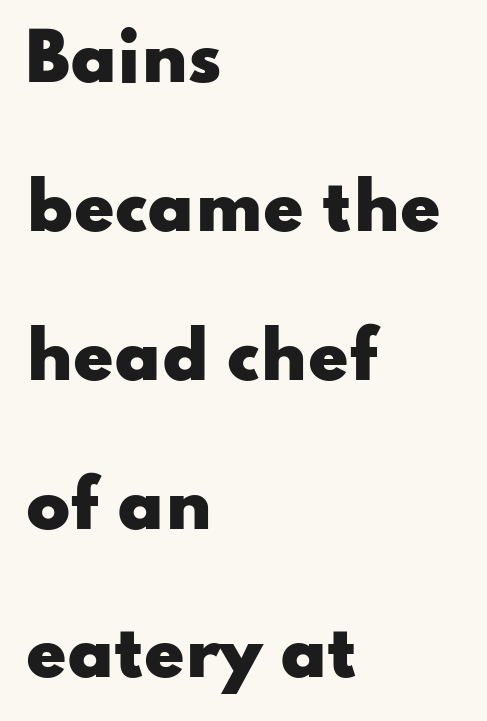
The image shows 65 px heavy, wide sans-serif type, upright; set left-aligned, loose line spacing (2.29x), normal letter spacing, not underlined; low stroke contrast and a small x-height.
